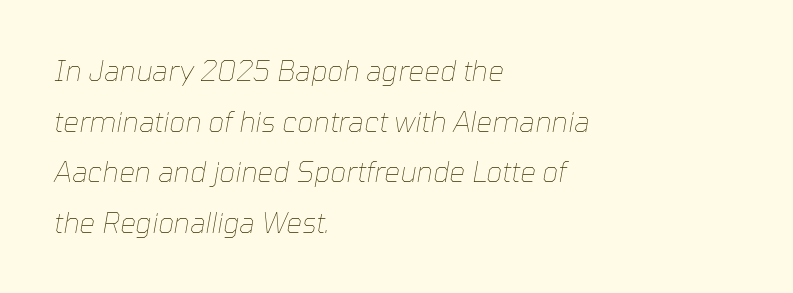
Q: Is the text bold? A: No.
Q: Is the text italic (slanted)? A: Yes, it leans right by about 10 degrees.
Q: Is the text underlined? A: No.
Q: How is the paragraph aligned? A: Left-aligned.
Q: Is the spacing between letters normal or unusually wide? A: Normal.
Q: Width (condensed, normal, or wide)? A: Normal.
Q: Stroke contrast? A: Low.
Q: x-height? A: Medium.
Q: Monospaced? A: No.
